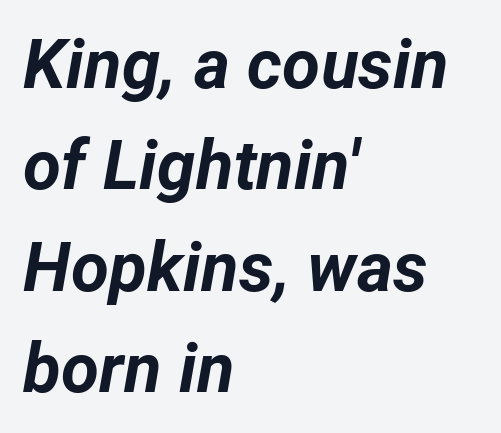
{"italic": "yes", "lean": "right", "slant_degrees": 12, "bold": "yes", "weight": "bold", "width": "normal", "stroke_contrast": "low", "x_height": "medium", "monospaced": "no", "underline": "no", "align": "left", "line_spacing": "normal", "line_spacing_ratio": 1.47, "letter_spacing": "normal", "letter_spacing_em": 0.0, "glyph_px": 69}
